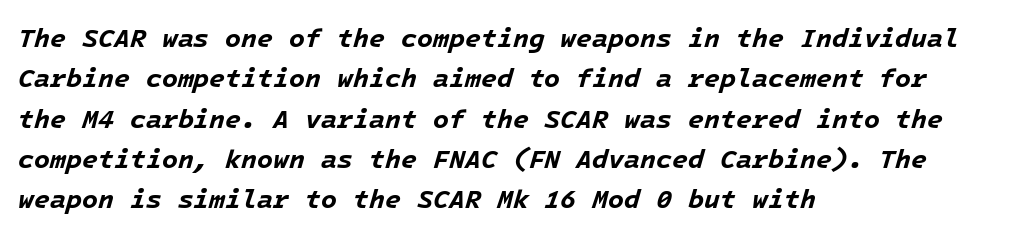
Q: Is the text bold? A: Yes.
Q: Is the text italic (slanted)? A: Yes, it leans right by about 16 degrees.
Q: Is the text underlined? A: No.
Q: How is the paragraph aligned? A: Left-aligned.
Q: Is the spacing between letters normal or unusually wide? A: Normal.
Q: Is the spacing between lines tight, normal or loose? A: Normal.
